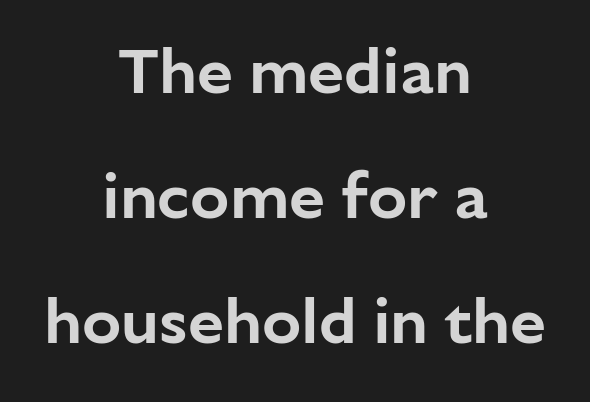
{"serif": "no", "italic": "no", "width": "normal", "stroke_contrast": "low", "x_height": "medium", "monospaced": "no", "underline": "no", "align": "center", "line_spacing": "loose", "line_spacing_ratio": 1.92, "letter_spacing": "normal", "letter_spacing_em": 0.0, "glyph_px": 65}
